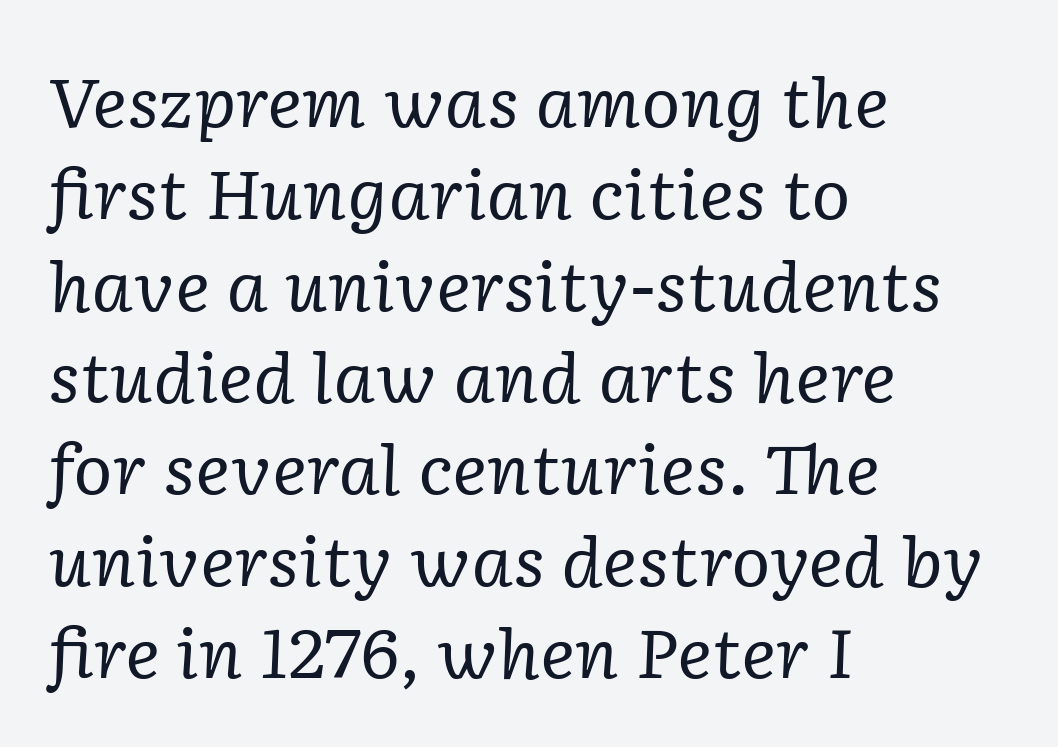
{"serif": "yes", "italic": "yes", "lean": "right", "slant_degrees": 2, "bold": "no", "weight": "regular", "width": "normal", "stroke_contrast": "low", "x_height": "medium", "monospaced": "no", "underline": "no", "align": "left", "line_spacing": "normal", "line_spacing_ratio": 1.37, "letter_spacing": "normal", "letter_spacing_em": 0.0, "glyph_px": 67}
